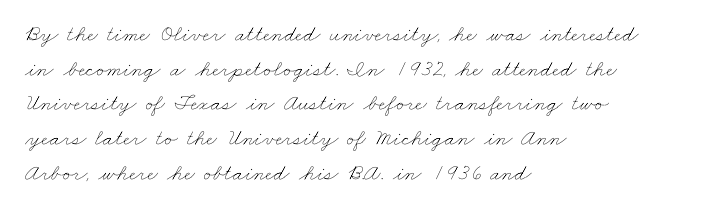
The typesetting does not lean heavy: it is not bold. The foot of each line stays bare and open. Compared with a centered layout, this one pins lines to the left instead. Characters follow at the spacing the type designer built in. Baseline-to-baseline distance is the conventional proportion of letter height.
